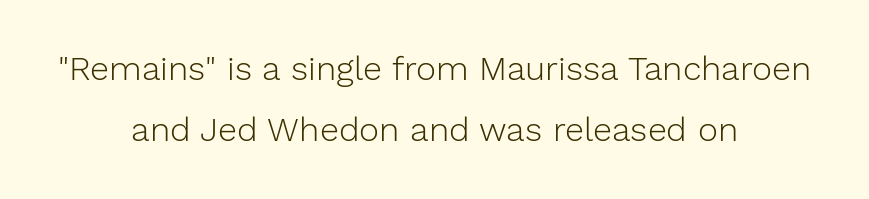
The image shows 34 px light sans-serif type, upright; set centered, line spacing 1.8x, normal letter spacing, not underlined; low stroke contrast and a medium x-height.
